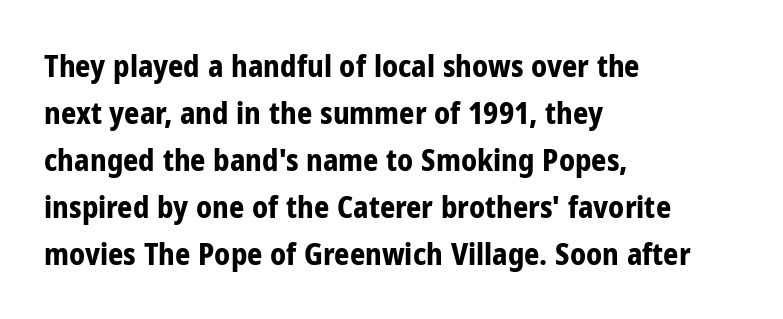
The image shows 30 px bold, condensed sans-serif type, upright; set left-aligned, normal line spacing (1.57x), normal letter spacing, not underlined; low stroke contrast and a medium x-height.
